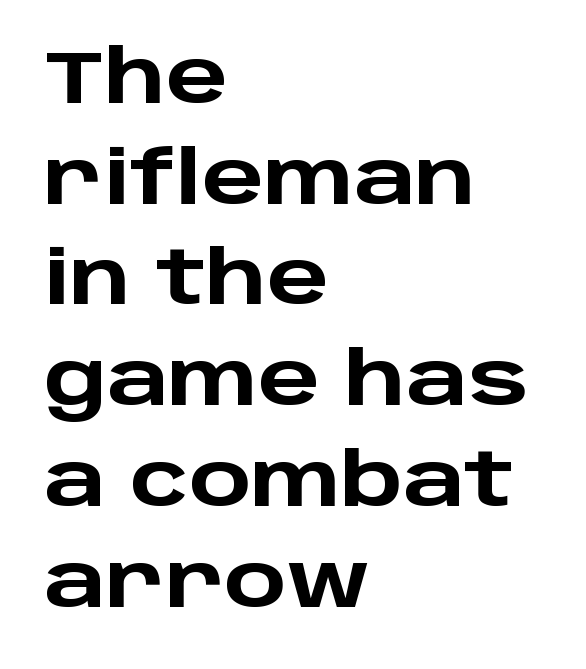
Q: Is the text bold? A: Yes.
Q: Is the text italic (slanted)? A: No, it is upright.
Q: Is the typeface a serif or a sans-serif typeface? A: Sans-serif.
Q: Is the text underlined? A: No.
Q: How is the paragraph aligned? A: Left-aligned.
Q: Is the spacing between letters normal or unusually wide? A: Normal.
Q: Is the spacing between lines tight, normal or loose? A: Normal.
Q: Width (condensed, normal, or wide)? A: Wide.
Q: Stroke contrast? A: Low.
Q: x-height? A: Large.
Q: Monospaced? A: No.
